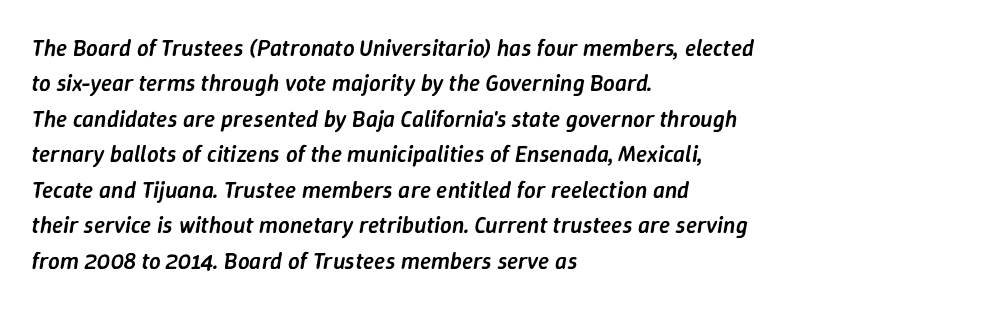
The image shows 23 px text type, italic (leaning right); set left-aligned, normal line spacing (1.54x), normal letter spacing, not underlined.
